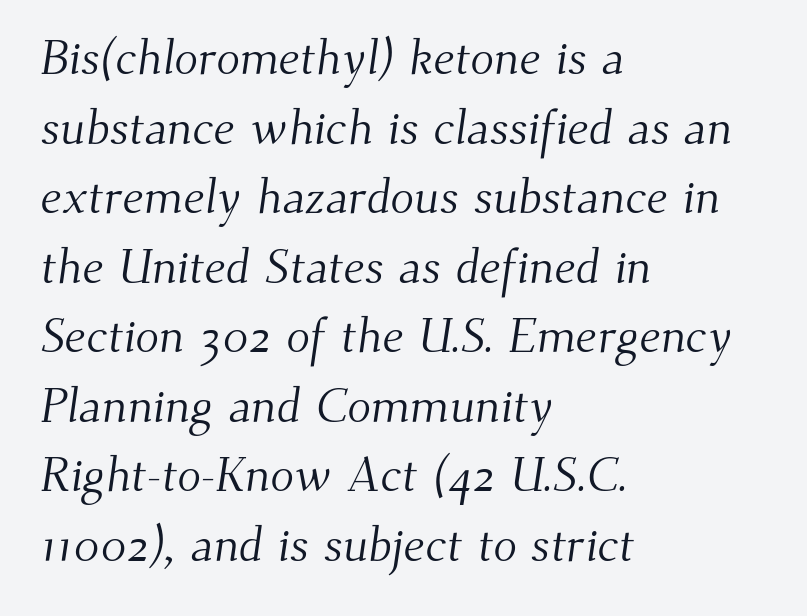
{"serif": "yes", "bold": "no", "weight": "light", "width": "normal", "stroke_contrast": "medium", "x_height": "small", "monospaced": "no", "underline": "no", "align": "left", "line_spacing": "normal", "line_spacing_ratio": 1.42, "letter_spacing": "normal", "letter_spacing_em": 0.0, "glyph_px": 49}
